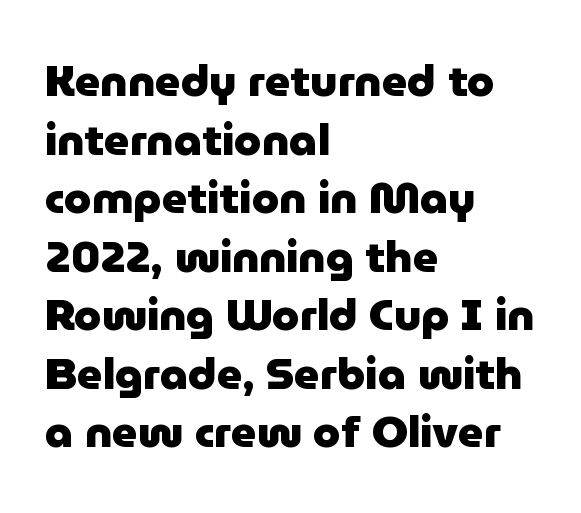
{"serif": "no", "italic": "no", "bold": "yes", "weight": "heavy", "width": "normal", "stroke_contrast": "low", "x_height": "medium", "monospaced": "no", "underline": "no", "align": "left", "line_spacing": "normal", "line_spacing_ratio": 1.33, "letter_spacing": "normal", "letter_spacing_em": 0.0, "glyph_px": 44}
